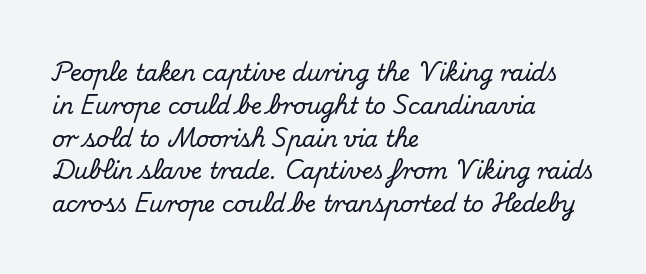
{"underline": "no", "align": "left", "line_spacing": "normal", "line_spacing_ratio": 1.49, "letter_spacing": "normal", "letter_spacing_em": 0.0, "glyph_px": 22}
